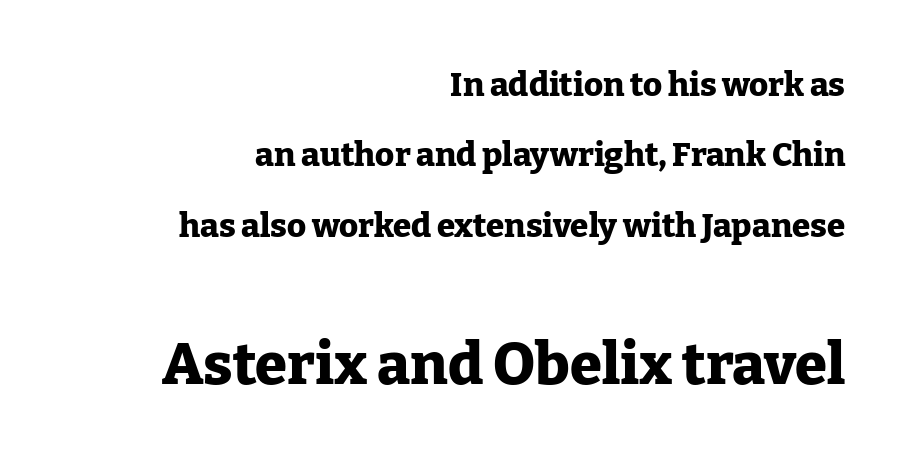
The image shows 58 px heavy serif type, upright; set right-aligned, loose line spacing (2.13x), normal letter spacing, not underlined; the second (bottom) block is 1.76x larger; low stroke contrast and a medium x-height.
